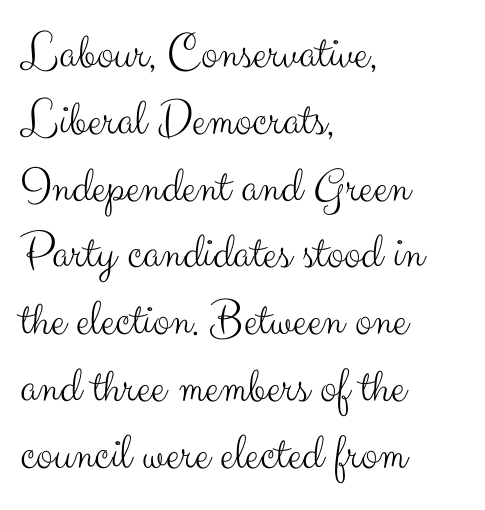
Inter-character spacing is left at the font's built-in metrics. Look at the bottom of the vertical strokes: they stop flat, with no serifs. Do the characters align in a grid? No, the font is proportional.
